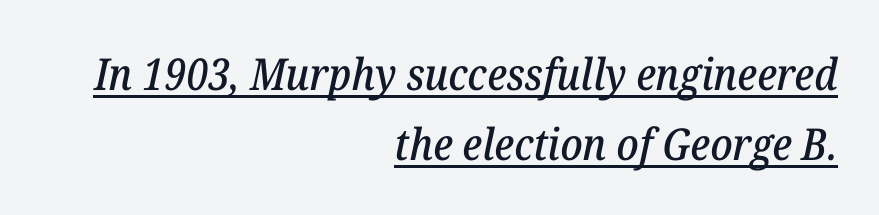
The image shows 44 px serif type, italic (leaning right); set right-aligned, normal line spacing (1.59x), normal letter spacing, underlined; low stroke contrast and a medium x-height.
